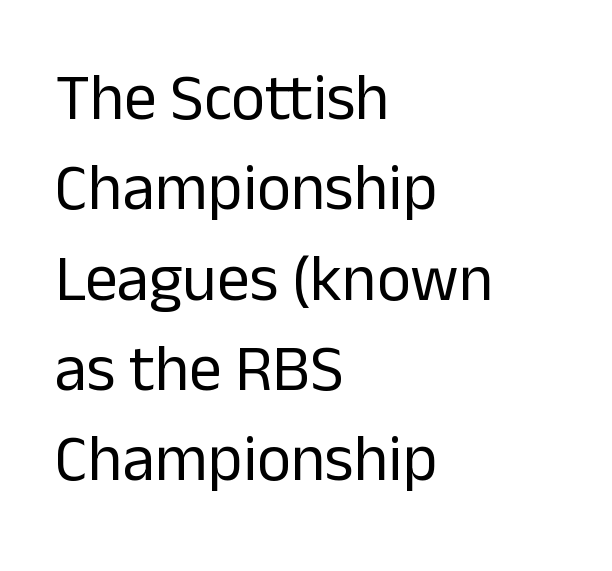
Q: Is the text bold? A: No.
Q: Is the text italic (slanted)? A: No, it is upright.
Q: Is the typeface a serif or a sans-serif typeface? A: Sans-serif.
Q: Is the text underlined? A: No.
Q: How is the paragraph aligned? A: Left-aligned.
Q: Is the spacing between letters normal or unusually wide? A: Normal.
Q: Is the spacing between lines tight, normal or loose? A: Normal.
Q: Width (condensed, normal, or wide)? A: Normal.
Q: Stroke contrast? A: Low.
Q: x-height? A: Medium.
Q: Monospaced? A: No.
